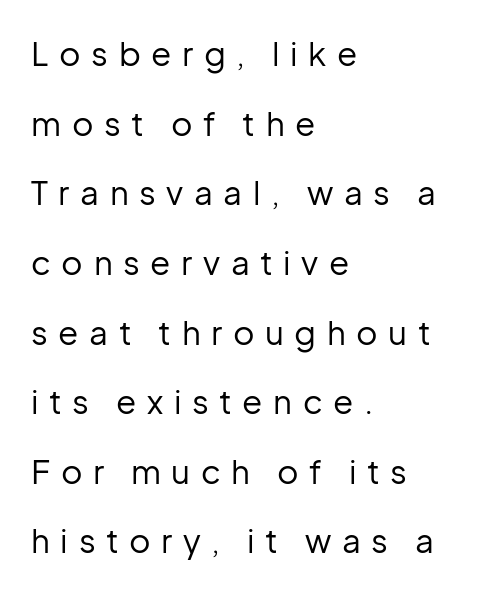
The image shows 33 px regular-weight sans-serif type, upright; set left-aligned, loose line spacing (2.11x), unusually wide letter spacing (+0.32 em), not underlined; low stroke contrast and a medium x-height.
